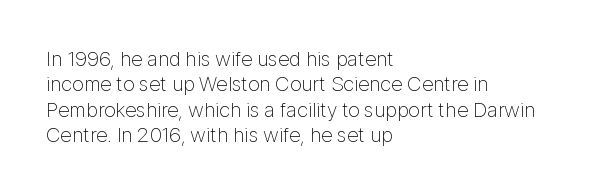
The image shows 21 px text type, upright; set left-aligned, line spacing 1.21x, normal letter spacing, not underlined.
